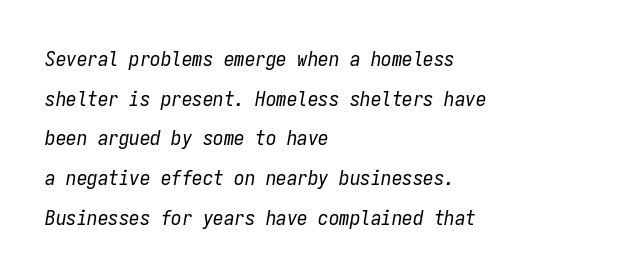
Words float on clear page, feet unadorned. Teacher's note: observe the even left margin — that is flush-left alignment. The passage shown leans; its letterforms are oblique. Inter-character spacing is left at the font's built-in metrics.
